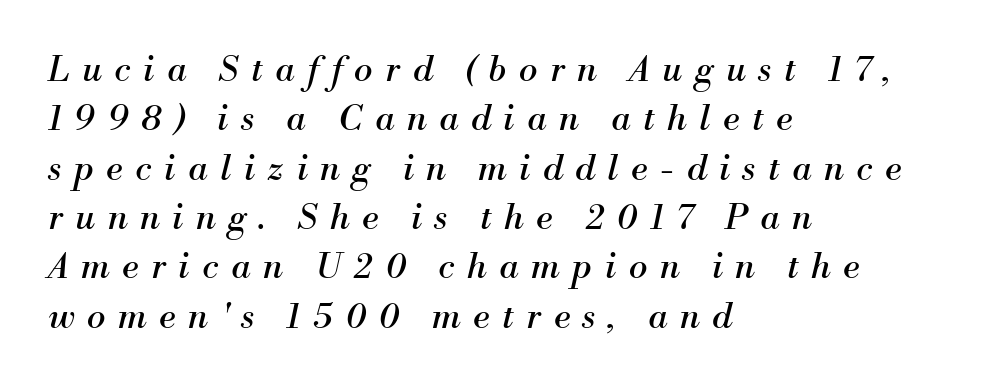
{"serif": "yes", "italic": "yes", "lean": "right", "slant_degrees": 13, "bold": "no", "weight": "regular", "width": "normal", "stroke_contrast": "medium", "x_height": "small", "monospaced": "no", "underline": "no", "align": "left", "line_spacing": "normal", "line_spacing_ratio": 1.41, "letter_spacing": "wide", "letter_spacing_em": 0.36, "glyph_px": 35}
